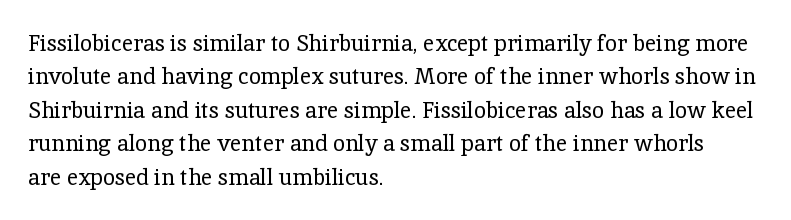
Summary of vertical rhythm: regular, with standard interline spacing. No extra ink here — the face is not bold. Quick note: not italic, upright. Horizontal alignment here is leftward, the default for most running prose.
